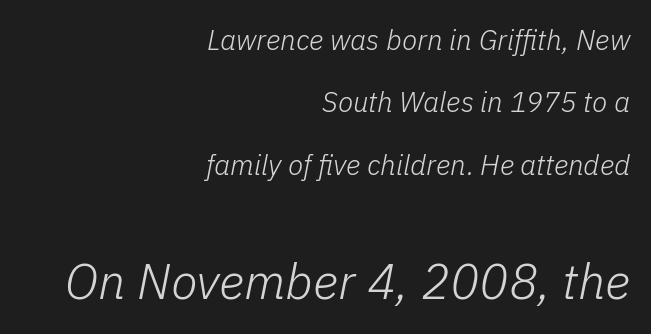
Q: Is the text bold? A: No.
Q: Is the text italic (slanted)? A: Yes, it leans right by about 11 degrees.
Q: Is the text underlined? A: No.
Q: How is the paragraph aligned? A: Right-aligned.
Q: Is the spacing between letters normal or unusually wide? A: Normal.
Q: Is the spacing between lines tight, normal or loose? A: Loose.
Q: Which block of text is set in a larger size, the first (top) or the second (bottom)? A: The second (bottom) one.
Q: Width (condensed, normal, or wide)? A: Normal.
Q: Stroke contrast? A: Low.
Q: x-height? A: Medium.
Q: Monospaced? A: No.
